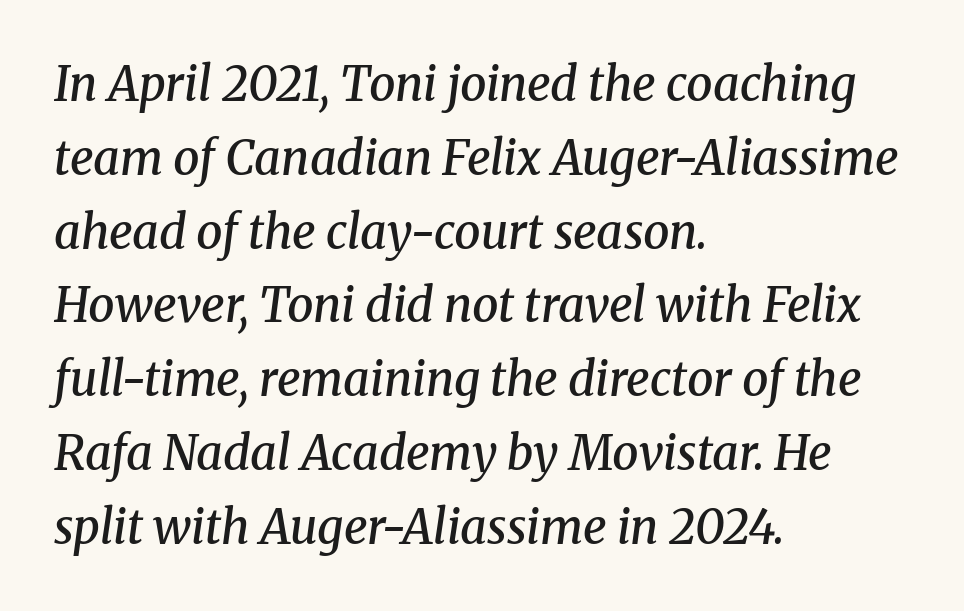
Q: Is the text bold? A: Semi-bold.
Q: Is the text italic (slanted)? A: Yes, it leans right by about 8 degrees.
Q: Is the typeface a serif or a sans-serif typeface? A: Serif.
Q: Is the text underlined? A: No.
Q: How is the paragraph aligned? A: Left-aligned.
Q: Is the spacing between letters normal or unusually wide? A: Normal.
Q: Is the spacing between lines tight, normal or loose? A: Normal.
Q: Width (condensed, normal, or wide)? A: Normal.
Q: Stroke contrast? A: Medium.
Q: x-height? A: Medium.
Q: Monospaced? A: No.
